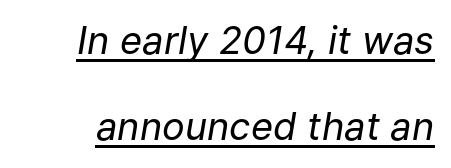
The image shows 38 px regular-weight type, italic (leaning right); set loose line spacing (2.27x), normal letter spacing, underlined; low stroke contrast and a medium x-height.
